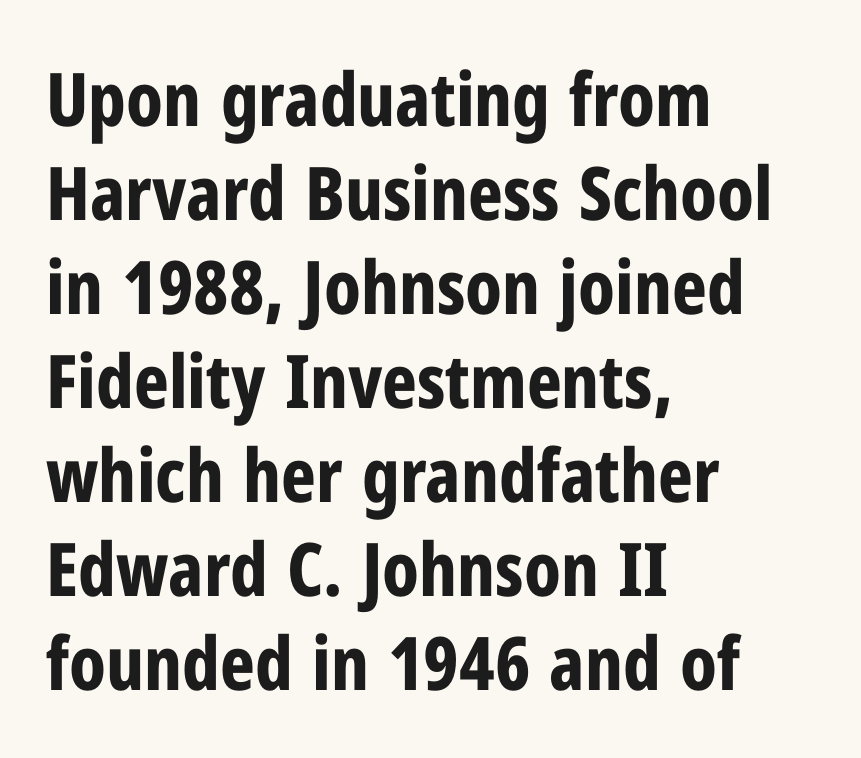
The image shows 74 px bold, condensed sans-serif type, upright; set left-aligned, normal line spacing (1.27x), normal letter spacing, not underlined; low stroke contrast and a medium x-height.
